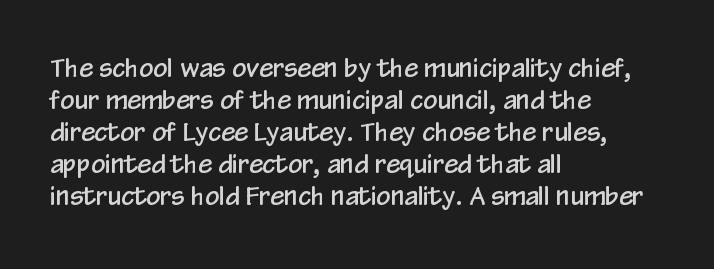
Q: Is the text italic (slanted)? A: No, it is upright.
Q: Is the text underlined? A: No.
Q: How is the paragraph aligned? A: Left-aligned.
Q: Is the spacing between letters normal or unusually wide? A: Normal.
Q: Is the spacing between lines tight, normal or loose? A: Normal.
